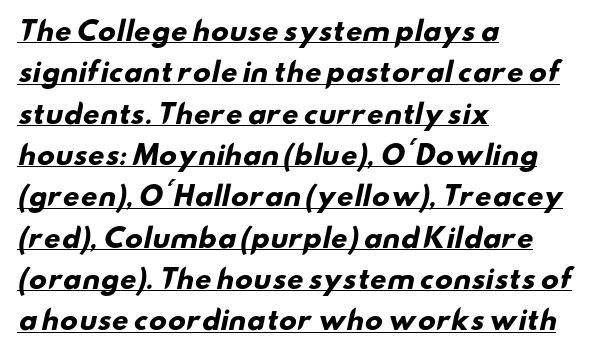
The image shows 26 px bold type; set left-aligned, normal line spacing (1.59x), normal letter spacing, underlined.
